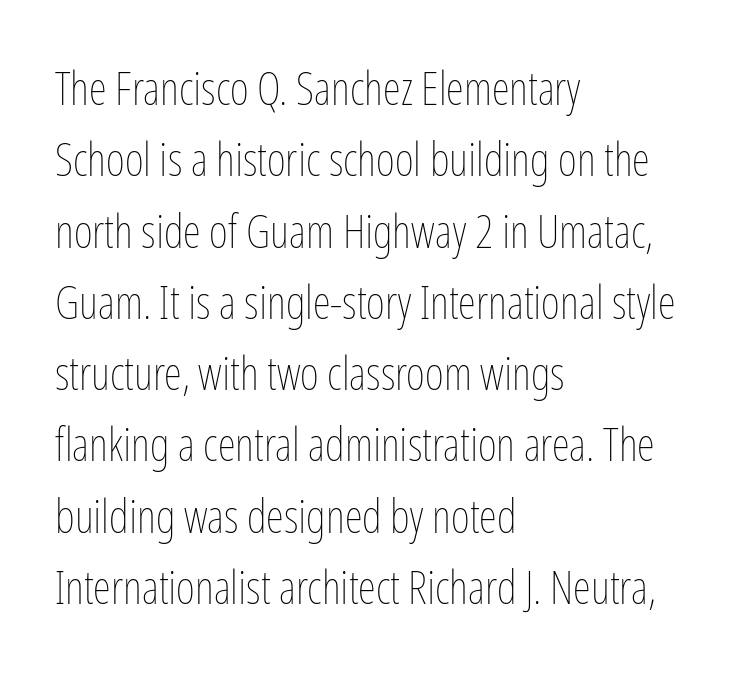
When letters stand straight like this, we call the style roman or upright. Reading down the column, the eye jumps a familiar distance to each next line. Honestly, the letter spacing is just normal — you wouldn't notice it. The letters look calm and open, with moderate or lighter stems. Alignment: flush left.
